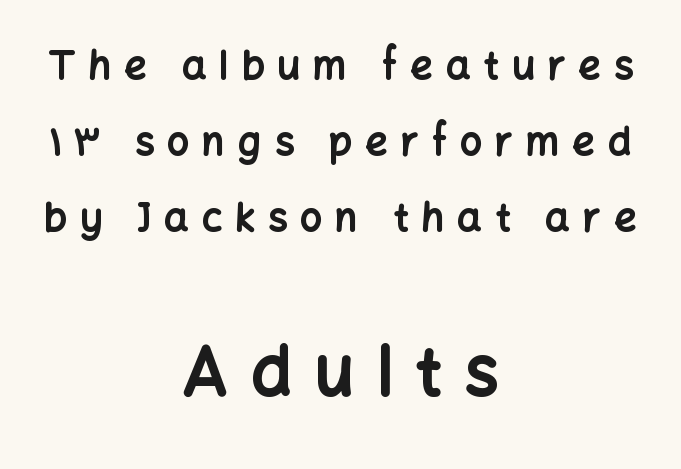
The image shows 68 px bold sans-serif type, upright; set centered, loose line spacing (1.95x), unusually wide letter spacing (+0.33 em), not underlined; the second (bottom) block is 1.74x larger; low stroke contrast and a medium x-height.
